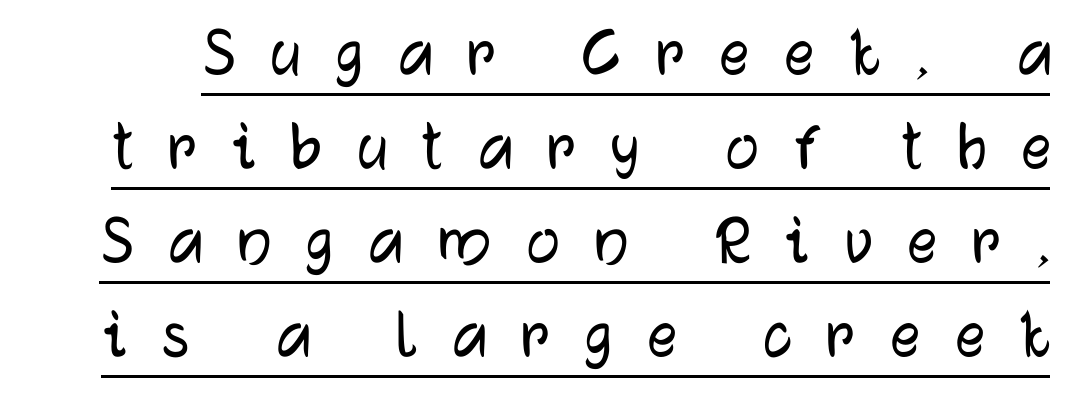
{"serif": "no", "italic": "no", "width": "normal", "stroke_contrast": "low", "x_height": "medium", "monospaced": "no", "underline": "yes", "line_spacing": "normal", "line_spacing_ratio": 1.27, "letter_spacing": "wide", "letter_spacing_em": 0.47, "glyph_px": 74}
